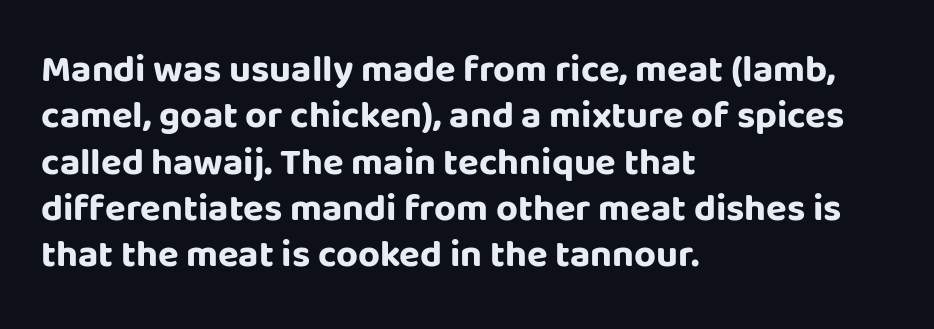
The specimen omits any rule beneath the text block's lines. The rendering uses natural spacing where letterforms have individual widths. No feet cap the strokes, marking this as sans-serif type. Heft: maximum for text — a bold. Does extra space separate the letters? No, they use regular spacing.
